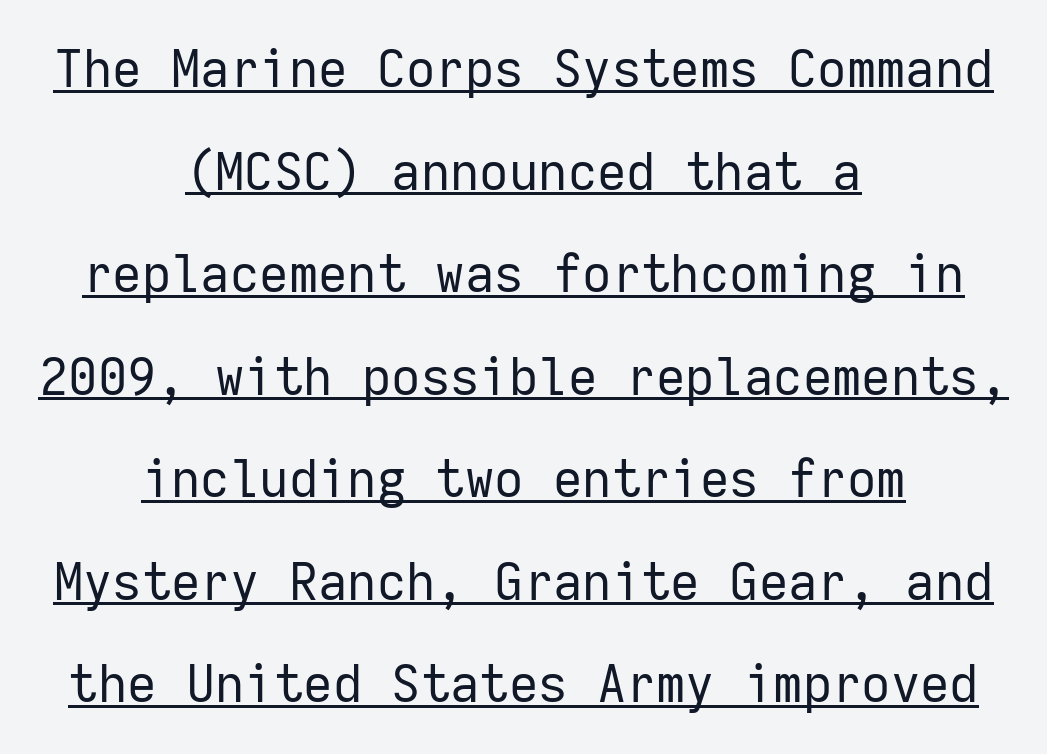
The image shows 51 px regular-weight sans-serif type, upright, monospaced; set centered, loose line spacing (2.01x), normal letter spacing, underlined; low stroke contrast and a medium x-height.
